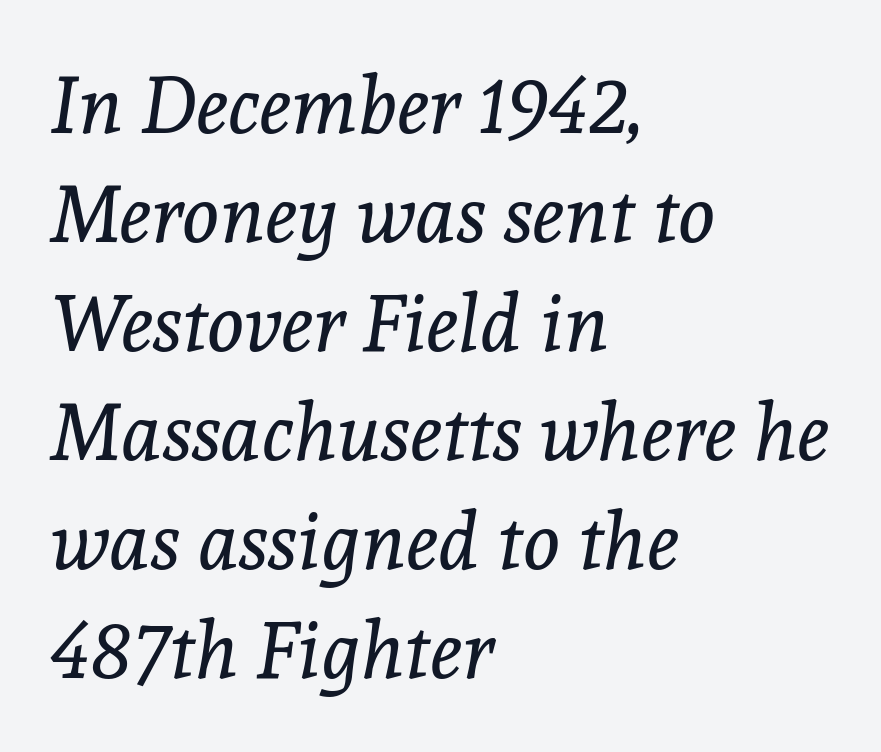
{"serif": "yes", "italic": "yes", "lean": "right", "slant_degrees": 8, "bold": "no", "weight": "regular", "width": "normal", "x_height": "medium", "monospaced": "no", "underline": "no", "align": "left", "line_spacing": "normal", "line_spacing_ratio": 1.38, "letter_spacing": "normal", "letter_spacing_em": 0.0, "glyph_px": 79}
